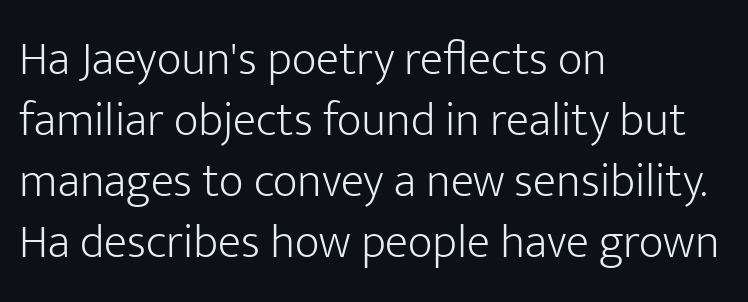
The image shows 48 px light sans-serif type, upright; set left-aligned, normal line spacing (1.27x), normal letter spacing, not underlined; low stroke contrast and a medium x-height.
